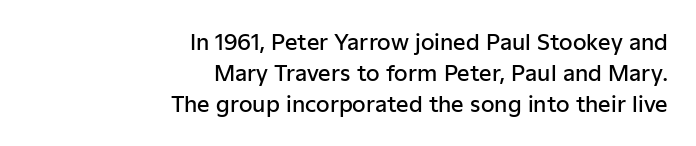
{"italic": "no", "bold": "semi", "underline": "no", "align": "right", "line_spacing": "normal", "line_spacing_ratio": 1.42, "letter_spacing": "normal", "letter_spacing_em": 0.0, "glyph_px": 22}
